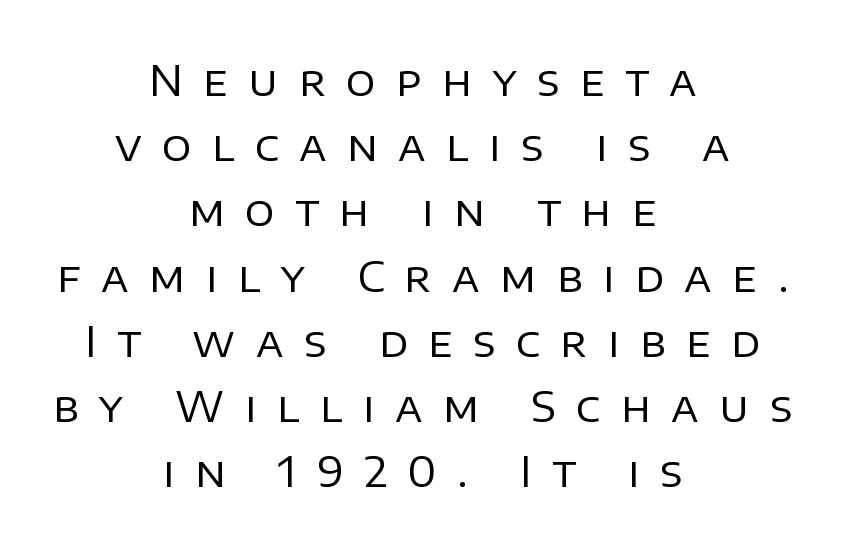
The image shows 41 px regular-weight sans-serif type, upright; set centered, normal line spacing (1.59x), unusually wide letter spacing (+0.5 em), not underlined; low stroke contrast and a large x-height.
